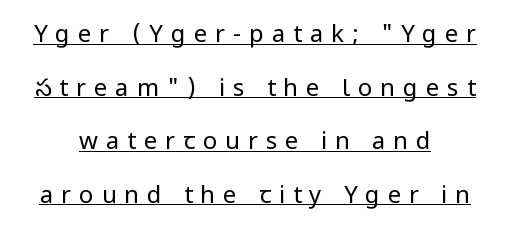
Q: Is the text bold? A: No.
Q: Is the text italic (slanted)? A: No, it is upright.
Q: Is the text underlined? A: Yes.
Q: Is the spacing between letters normal or unusually wide? A: Unusually wide.
Q: Is the spacing between lines tight, normal or loose? A: Loose.
